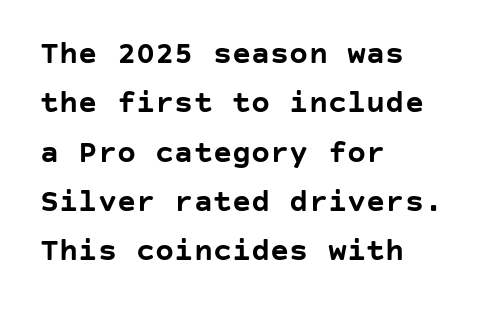
The image shows 32 px semibold sans-serif type, upright; set left-aligned, normal line spacing (1.54x), normal letter spacing, not underlined; low stroke contrast and a large x-height.
